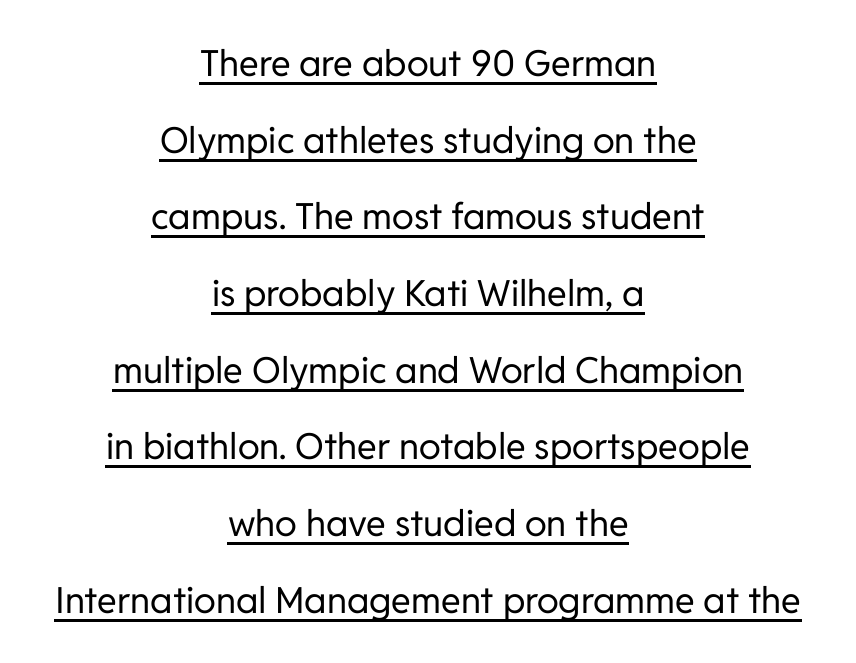
{"serif": "no", "italic": "no", "bold": "no", "weight": "regular", "width": "normal", "stroke_contrast": "low", "x_height": "medium", "monospaced": "no", "underline": "yes", "align": "center", "line_spacing": "loose", "line_spacing_ratio": 2.13, "letter_spacing": "normal", "letter_spacing_em": 0.0, "glyph_px": 36}
